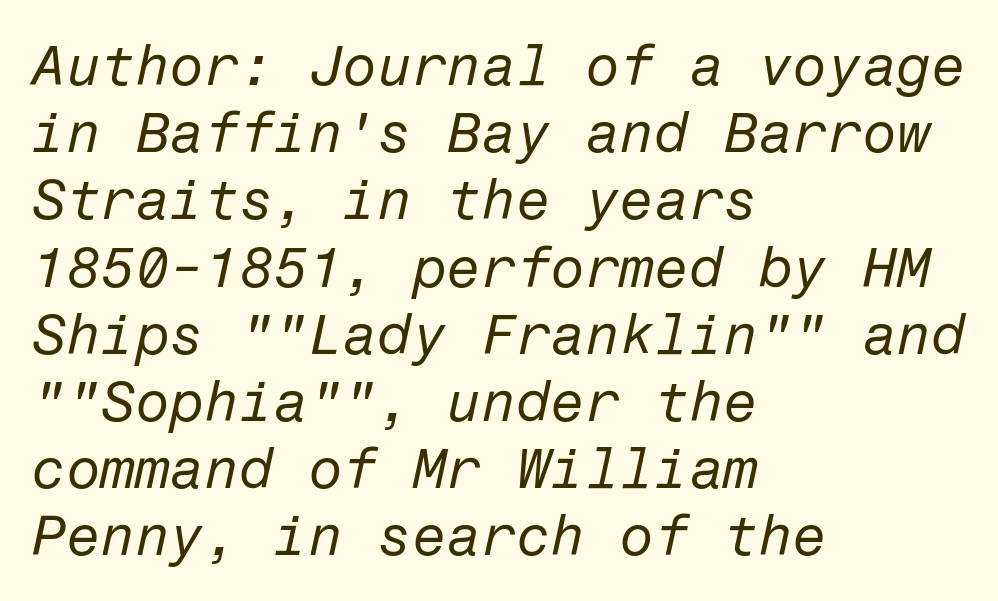
Q: Is the text bold? A: No.
Q: Is the text italic (slanted)? A: Yes, it leans right by about 12 degrees.
Q: Is the text underlined? A: No.
Q: How is the paragraph aligned? A: Left-aligned.
Q: Is the spacing between letters normal or unusually wide? A: Normal.
Q: Width (condensed, normal, or wide)? A: Normal.
Q: Stroke contrast? A: Low.
Q: x-height? A: Medium.
